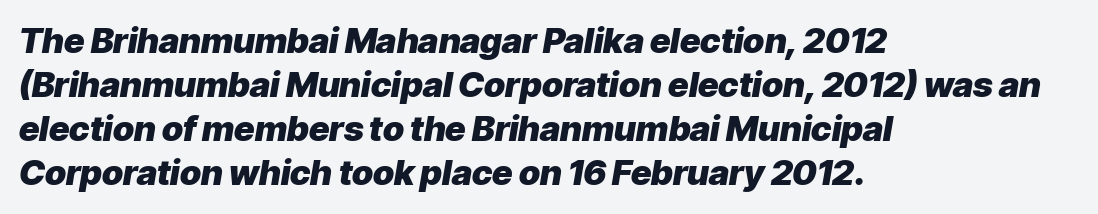
{"italic": "yes", "lean": "right", "slant_degrees": 9, "bold": "yes", "weight": "heavy", "width": "normal", "stroke_contrast": "low", "x_height": "medium", "monospaced": "no", "underline": "no", "align": "left", "line_spacing": "normal", "line_spacing_ratio": 1.26, "letter_spacing": "normal", "letter_spacing_em": 0.0, "glyph_px": 35}
